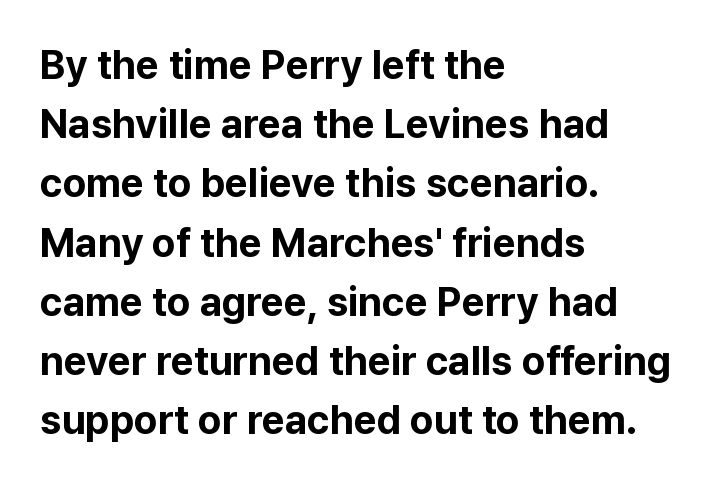
The image shows 40 px bold sans-serif type, upright; set left-aligned, normal line spacing (1.48x), normal letter spacing, not underlined; low stroke contrast and a medium x-height.
